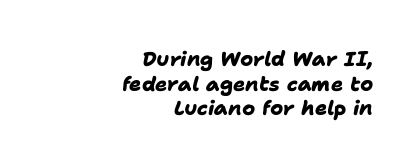
{"bold": "yes", "underline": "no", "align": "right", "line_spacing_ratio": 1.23, "letter_spacing": "normal", "letter_spacing_em": 0.0, "glyph_px": 20}
